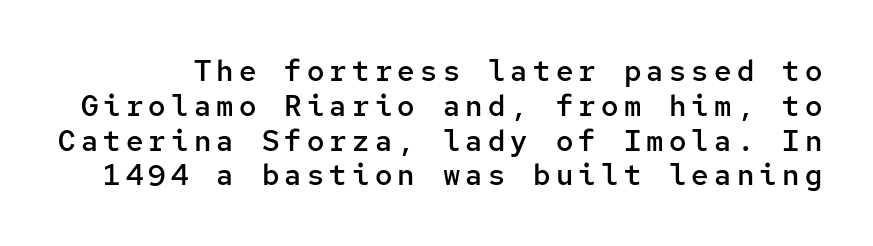
The image shows 29 px semibold sans-serif type, upright, monospaced; set line spacing 1.2x, not underlined; low stroke contrast and a medium x-height.
